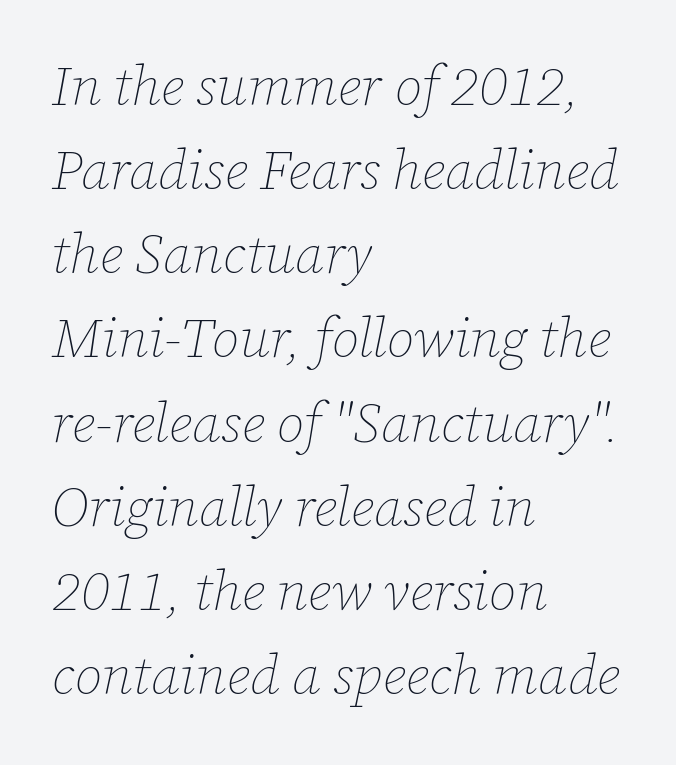
{"italic": "yes", "lean": "right", "slant_degrees": 12, "bold": "no", "weight": "thin", "width": "normal", "stroke_contrast": "low", "x_height": "medium", "monospaced": "no", "underline": "no", "align": "left", "line_spacing": "normal", "line_spacing_ratio": 1.53, "letter_spacing": "normal", "letter_spacing_em": 0.0, "glyph_px": 55}
